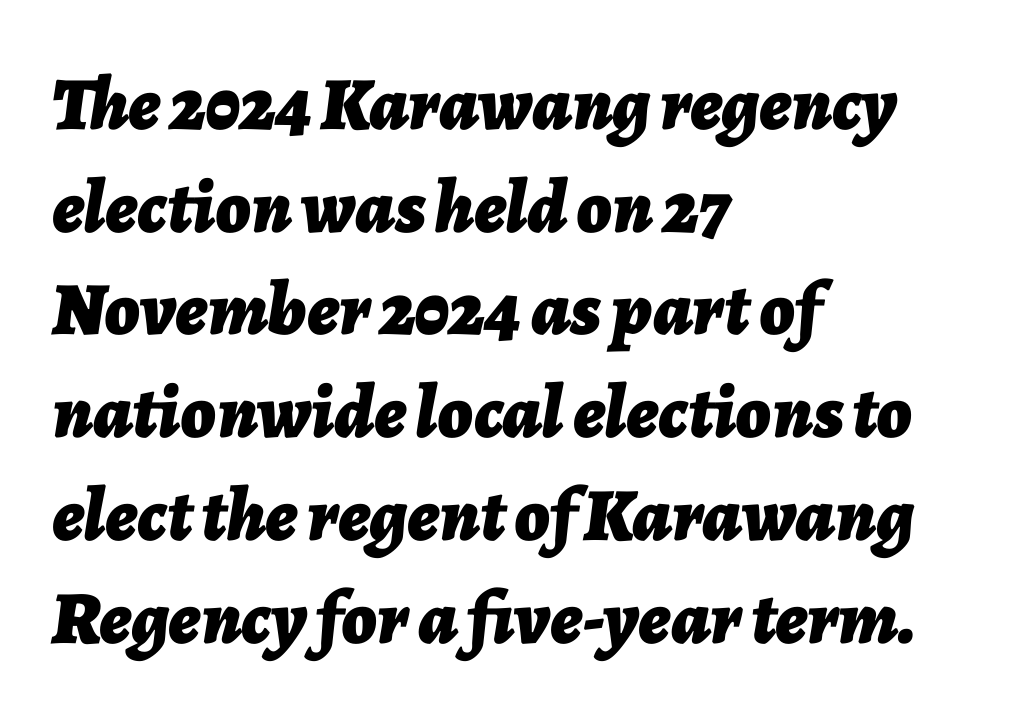
Q: Is the text bold? A: Yes.
Q: Is the text italic (slanted)? A: Yes, it leans right by about 7 degrees.
Q: Is the text underlined? A: No.
Q: How is the paragraph aligned? A: Left-aligned.
Q: Is the spacing between letters normal or unusually wide? A: Normal.
Q: Is the spacing between lines tight, normal or loose? A: Normal.
Q: Width (condensed, normal, or wide)? A: Normal.
Q: Stroke contrast? A: Low.
Q: x-height? A: Medium.
Q: Monospaced? A: No.
